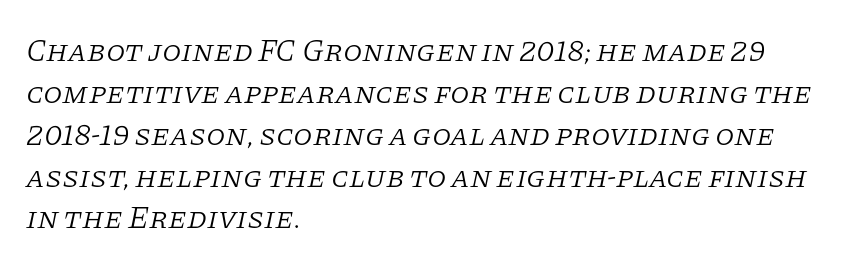
Q: Is the text bold? A: No.
Q: Is the text italic (slanted)? A: Yes, it leans right by about 11 degrees.
Q: Is the typeface a serif or a sans-serif typeface? A: Serif.
Q: Is the text underlined? A: No.
Q: How is the paragraph aligned? A: Left-aligned.
Q: Is the spacing between letters normal or unusually wide? A: Normal.
Q: Is the spacing between lines tight, normal or loose? A: Normal.
Q: Width (condensed, normal, or wide)? A: Normal.
Q: Stroke contrast? A: Low.
Q: x-height? A: Large.
Q: Monospaced? A: No.
